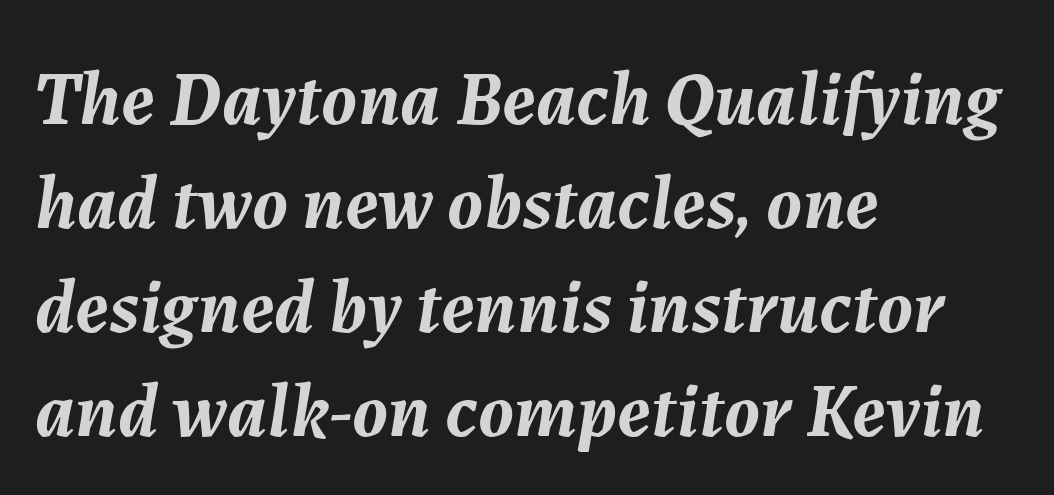
The image shows 77 px semibold type, italic (leaning right); set left-aligned, normal line spacing (1.35x), normal letter spacing, not underlined; medium stroke contrast and a medium x-height.
